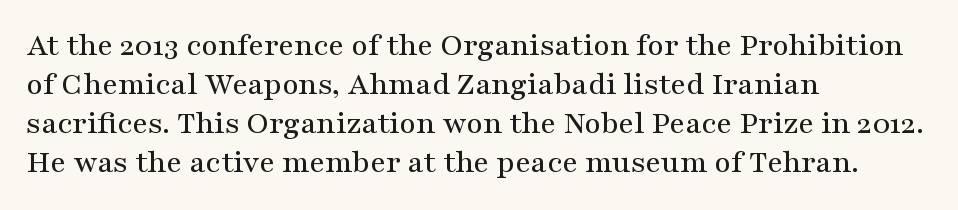
{"serif": "yes", "italic": "no", "width": "wide", "stroke_contrast": "medium", "x_height": "medium", "monospaced": "no", "underline": "no", "align": "left", "line_spacing_ratio": 1.22, "letter_spacing": "normal", "letter_spacing_em": 0.0, "glyph_px": 32}
